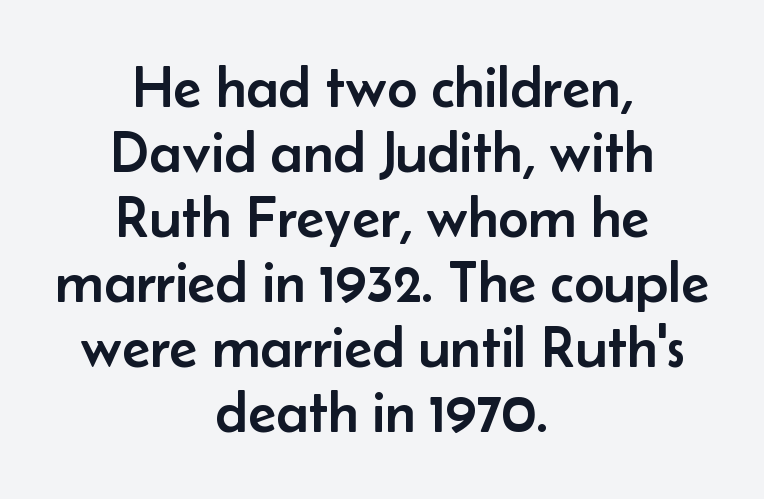
The image shows 58 px sans-serif type, upright; set centered, tight line spacing (1.12x), normal letter spacing, not underlined; low stroke contrast and a small x-height.
